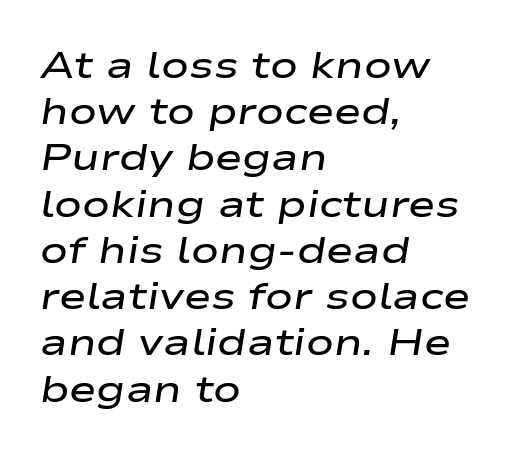
{"italic": "yes", "lean": "right", "slant_degrees": 9, "bold": "semi", "weight": "semibold", "width": "wide", "stroke_contrast": "low", "x_height": "medium", "monospaced": "no", "underline": "no", "align": "left", "line_spacing": "normal", "line_spacing_ratio": 1.25, "letter_spacing": "normal", "letter_spacing_em": 0.0, "glyph_px": 37}
